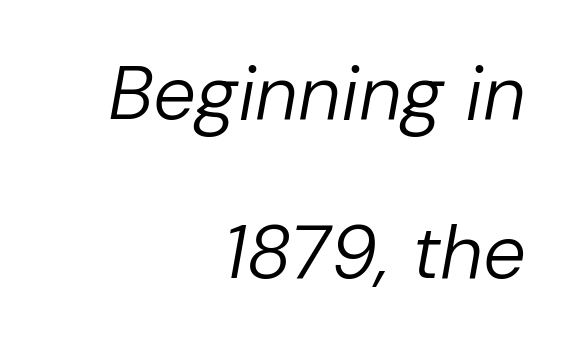
The image shows 76 px regular-weight type, italic (leaning right); set right-aligned, loose line spacing (2.09x), normal letter spacing, not underlined; low stroke contrast and a medium x-height.
